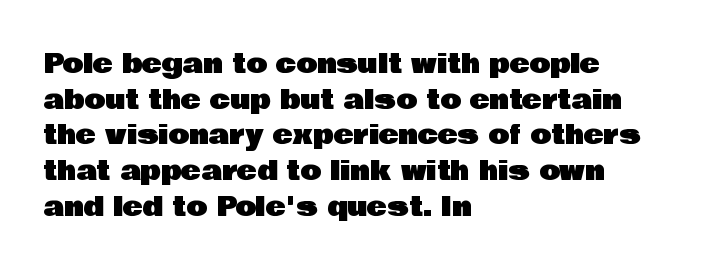
The image shows 27 px text type, upright; set left-aligned, normal line spacing (1.32x), normal letter spacing, not underlined.
